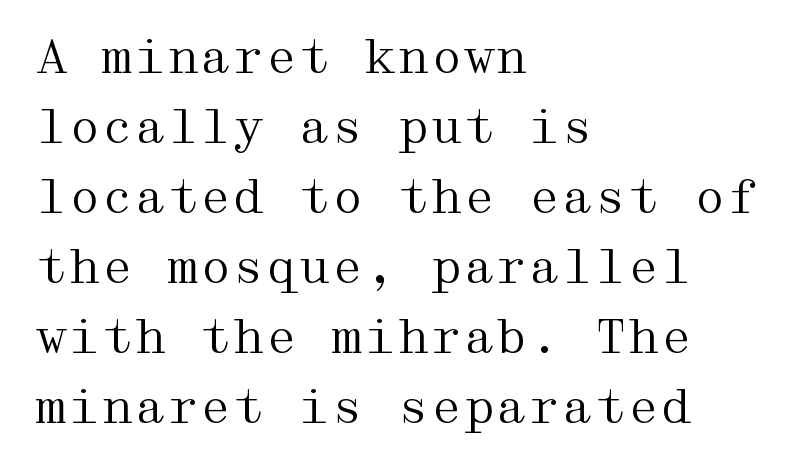
Q: Is the text bold? A: No.
Q: Is the text italic (slanted)? A: No, it is upright.
Q: Is the typeface a serif or a sans-serif typeface? A: Serif.
Q: Is the text underlined? A: No.
Q: How is the paragraph aligned? A: Left-aligned.
Q: Is the spacing between letters normal or unusually wide? A: Normal.
Q: Is the spacing between lines tight, normal or loose? A: Normal.
Q: Width (condensed, normal, or wide)? A: Wide.
Q: Stroke contrast? A: Medium.
Q: x-height? A: Medium.
